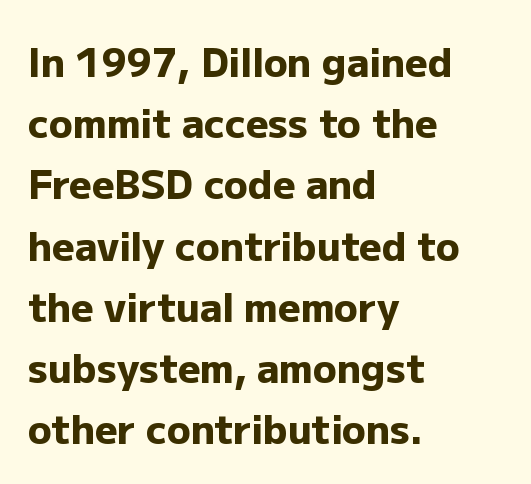
The image shows 39 px heavy sans-serif type, upright; set left-aligned, normal line spacing (1.57x), normal letter spacing, not underlined; low stroke contrast and a medium x-height.
